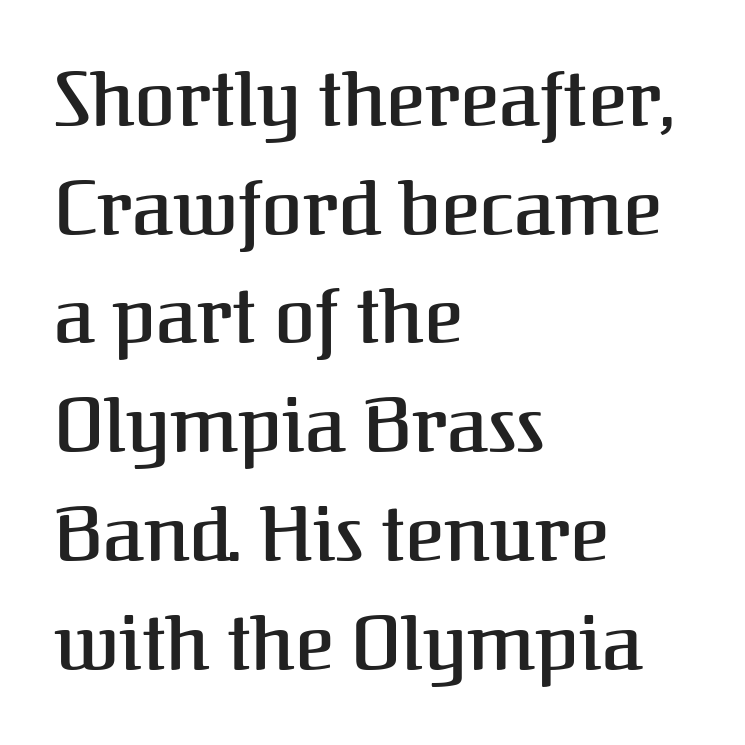
Q: Is the text italic (slanted)? A: No, it is upright.
Q: Is the typeface a serif or a sans-serif typeface? A: Serif.
Q: Is the text underlined? A: No.
Q: How is the paragraph aligned? A: Left-aligned.
Q: Is the spacing between letters normal or unusually wide? A: Normal.
Q: Is the spacing between lines tight, normal or loose? A: Normal.
Q: Width (condensed, normal, or wide)? A: Normal.
Q: Stroke contrast? A: Medium.
Q: x-height? A: Medium.
Q: Monospaced? A: No.
